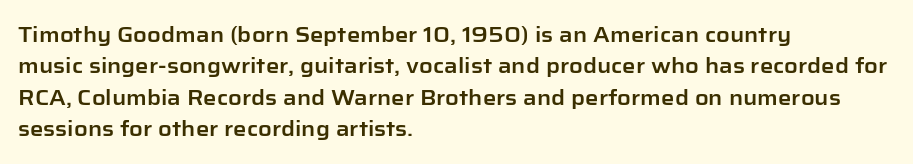
The compositor pushed each line to the left boundary. The designer left line spacing at the default. The rendering keeps characters at their native spacing. No italicization has been applied; the sample stays upright. Clear beneath every line of the passage.
